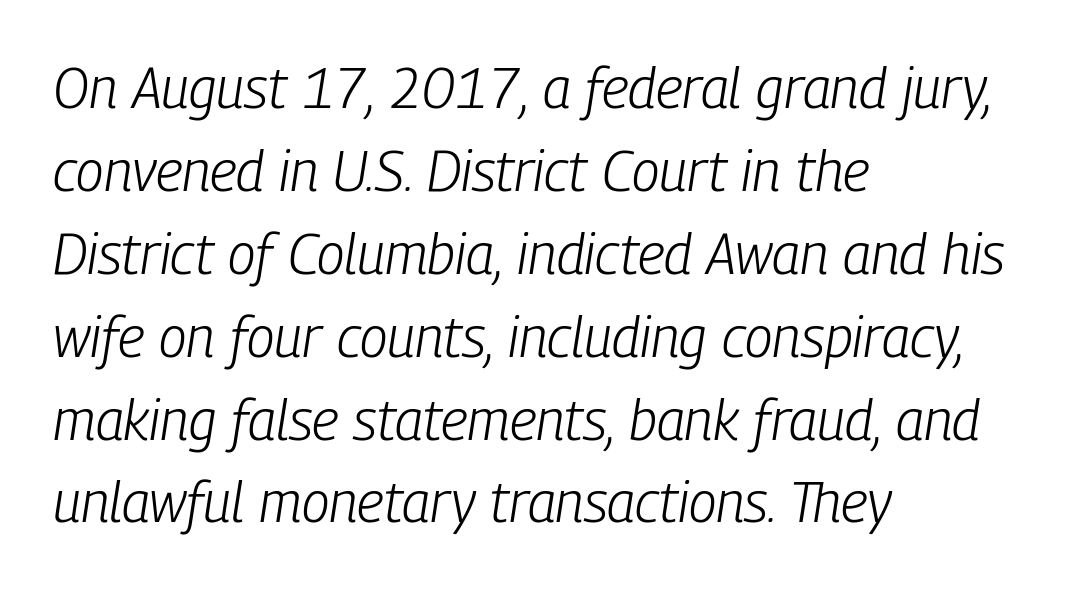
The image shows 56 px light, condensed type, italic (leaning right); set left-aligned, normal line spacing (1.48x), normal letter spacing, not underlined; low stroke contrast and a medium x-height.
